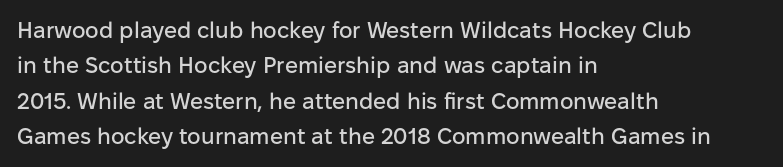
Nope, not italic — everything's standing straight. Words appear dense and cohesive because spacing is normal. The baseline area is clear. These lines sit exactly where default settings would place them. The compositor pushed each line to the left boundary.
